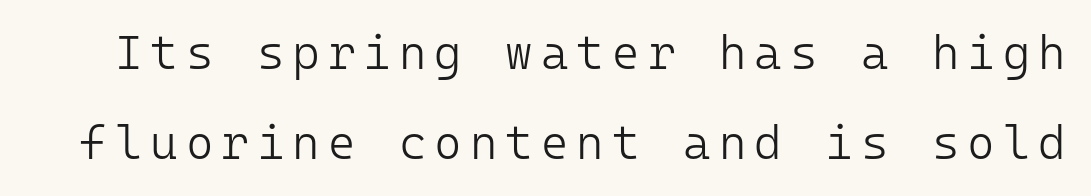
Q: Is the text bold? A: No.
Q: Is the text italic (slanted)? A: No, it is upright.
Q: Is the typeface a serif or a sans-serif typeface? A: Sans-serif.
Q: Is the text underlined? A: No.
Q: Is the spacing between lines tight, normal or loose? A: Loose.
Q: Width (condensed, normal, or wide)? A: Normal.
Q: Stroke contrast? A: Low.
Q: x-height? A: Medium.
Q: Monospaced? A: Yes.
